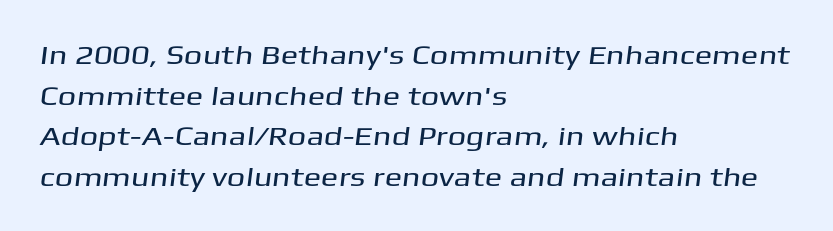
Q: Is the text underlined? A: No.
Q: How is the paragraph aligned? A: Left-aligned.
Q: Is the spacing between letters normal or unusually wide? A: Normal.
Q: Is the spacing between lines tight, normal or loose? A: Normal.
